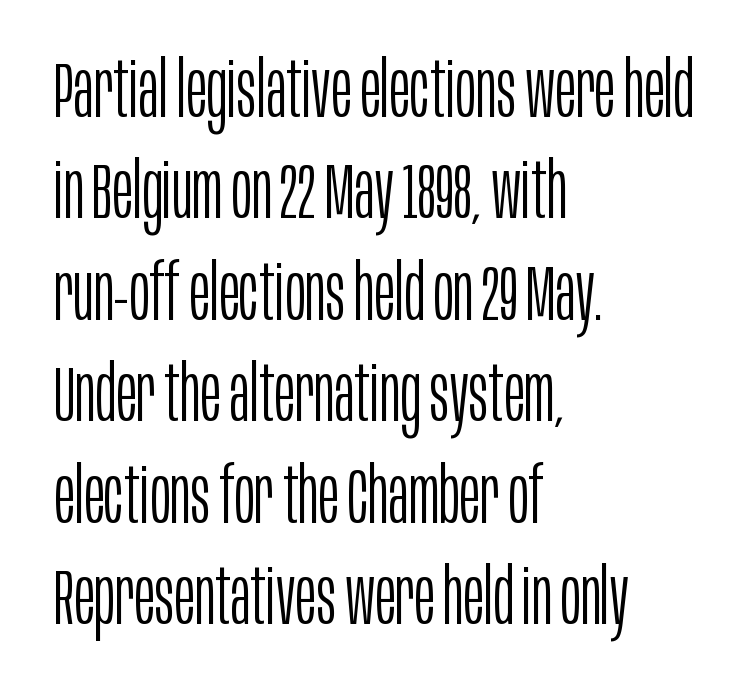
Q: Is the text bold? A: No.
Q: Is the text italic (slanted)? A: No, it is upright.
Q: Is the typeface a serif or a sans-serif typeface? A: Sans-serif.
Q: Is the text underlined? A: No.
Q: How is the paragraph aligned? A: Left-aligned.
Q: Is the spacing between letters normal or unusually wide? A: Normal.
Q: Is the spacing between lines tight, normal or loose? A: Normal.
Q: Width (condensed, normal, or wide)? A: Condensed.
Q: Stroke contrast? A: Low.
Q: x-height? A: Large.
Q: Monospaced? A: No.
